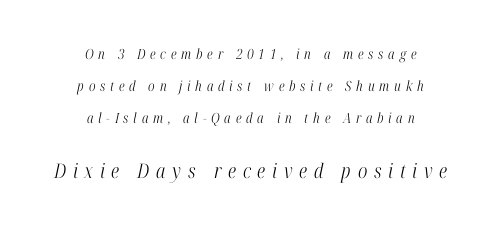
{"italic": "yes", "lean": "right", "slant_degrees": 12, "bold": "no", "underline": "no", "align": "center", "line_spacing": "loose", "line_spacing_ratio": 2.28, "letter_spacing": "wide", "letter_spacing_em": 0.34, "larger_block": "second", "size_ratio": 1.43, "glyph_px": 20}
